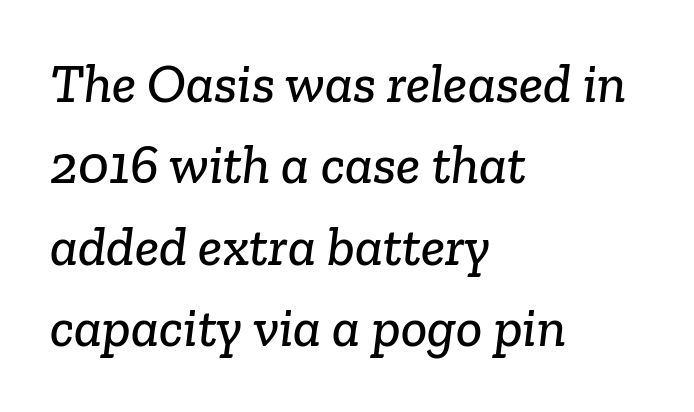
{"serif": "yes", "width": "normal", "stroke_contrast": "low", "x_height": "medium", "monospaced": "no", "underline": "no", "align": "left", "line_spacing": "normal", "line_spacing_ratio": 1.48, "letter_spacing": "normal", "letter_spacing_em": 0.0, "glyph_px": 55}
